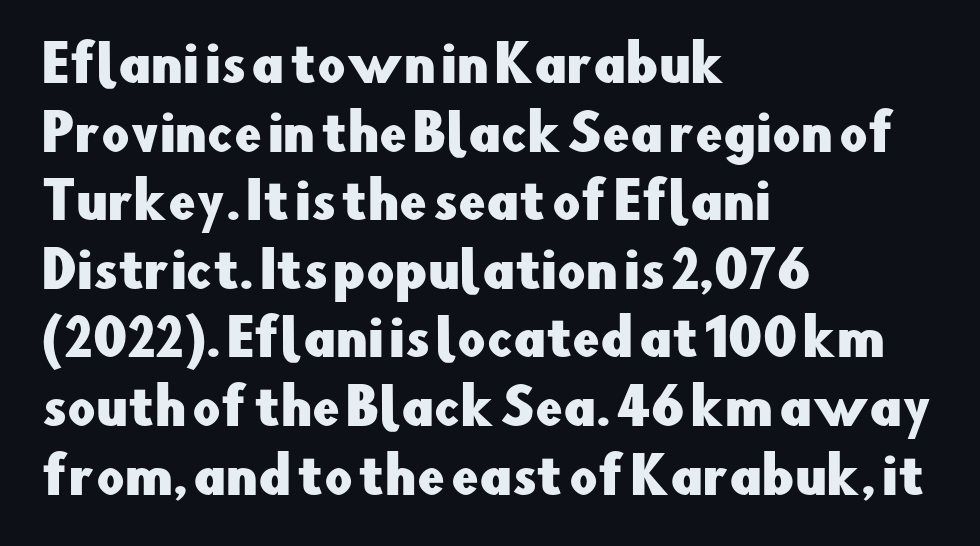
The image shows 49 px sans-serif type, upright; set left-aligned, normal line spacing (1.4x), normal letter spacing, not underlined; low stroke contrast and a small x-height.
